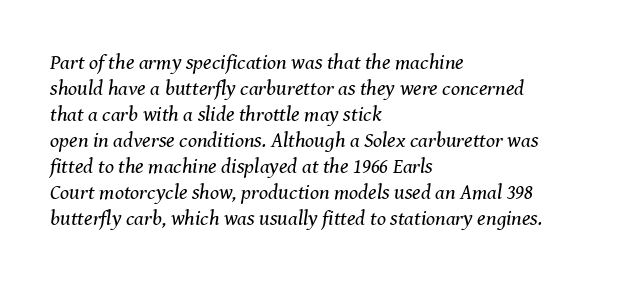
Q: Is the text bold? A: No.
Q: Is the text italic (slanted)? A: Yes, it leans right by about 8 degrees.
Q: Is the text underlined? A: No.
Q: How is the paragraph aligned? A: Left-aligned.
Q: Is the spacing between letters normal or unusually wide? A: Normal.
